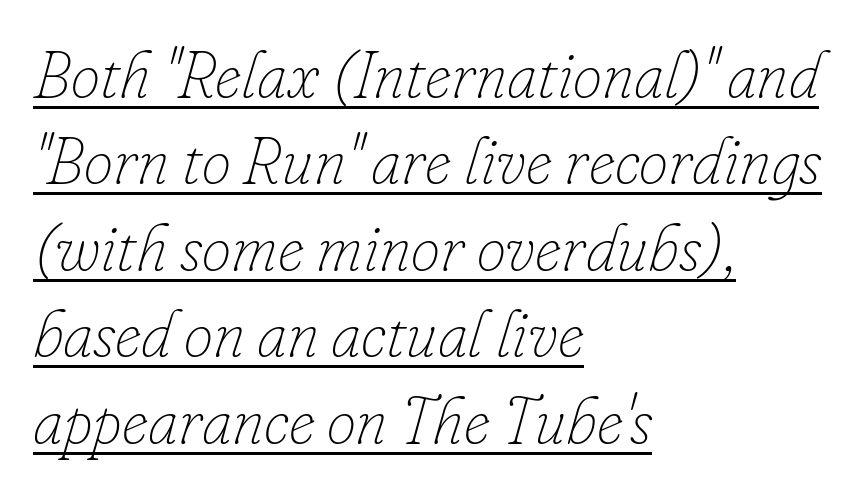
Each new line begins a customary step beneath the previous one. Each line starts at the same left margin while the right side varies. The face used here appears with an underline applied. The rendering uses natural spacing where letterforms have individual widths. The cut favours lightness, reaching ordinary text weight at its darkest. Characters are canted at an angle relative to the baseline's perpendicular.
